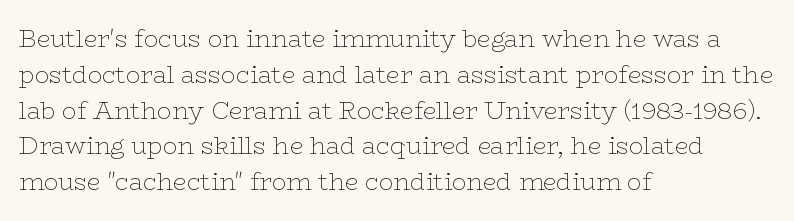
The setting favours the left margin, as ordinary paragraphs usually do. Upright lettering throughout. Letter spacing: default. No chunkiness to these letters — they're not bold.
